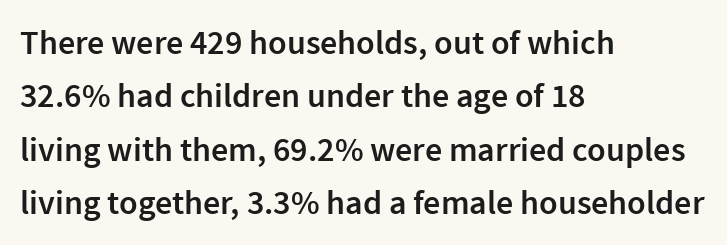
The image shows 34 px semibold sans-serif type, upright; set left-aligned, normal line spacing (1.57x), normal letter spacing, not underlined; a medium x-height.
